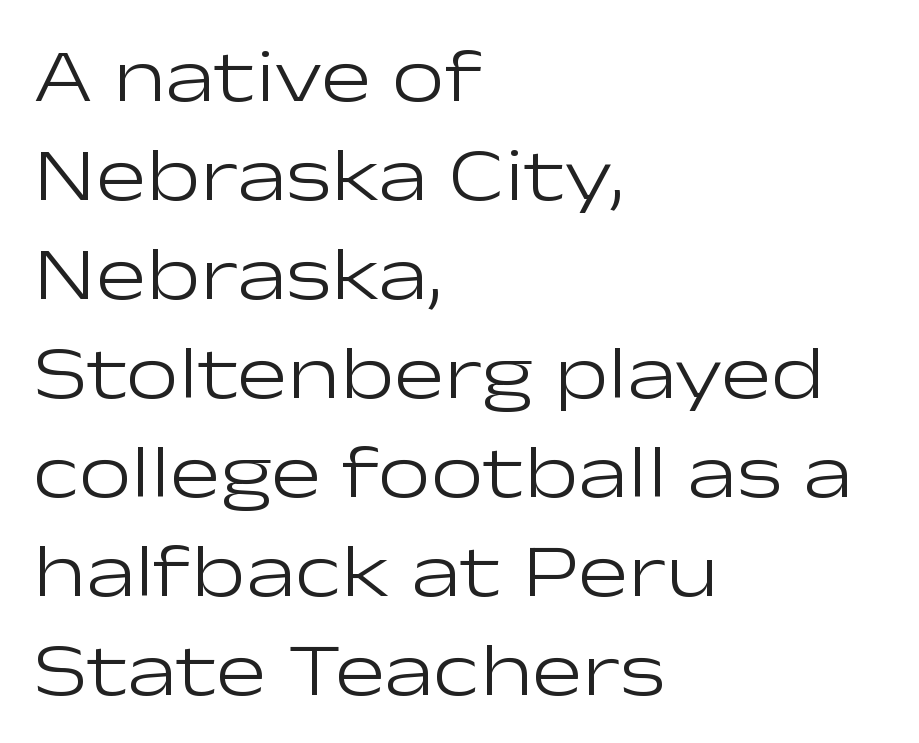
{"serif": "no", "italic": "no", "bold": "no", "weight": "light", "width": "wide", "stroke_contrast": "low", "x_height": "medium", "monospaced": "no", "underline": "no", "align": "left", "line_spacing": "normal", "line_spacing_ratio": 1.32, "letter_spacing": "normal", "letter_spacing_em": 0.0, "glyph_px": 75}
